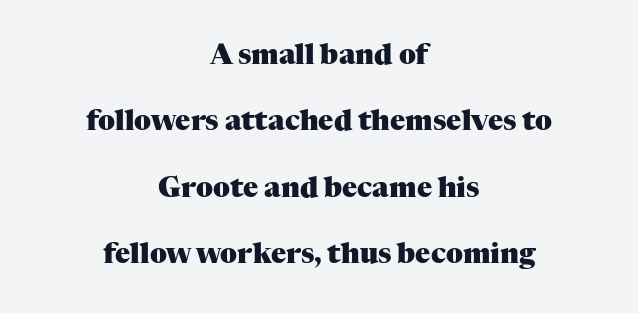
{"serif": "yes", "italic": "no", "bold": "yes", "weight": "heavy", "width": "normal", "stroke_contrast": "medium", "x_height": "medium", "monospaced": "no", "underline": "no", "align": "center", "line_spacing": "loose", "line_spacing_ratio": 2.37, "letter_spacing": "normal", "letter_spacing_em": 0.0, "glyph_px": 28}
